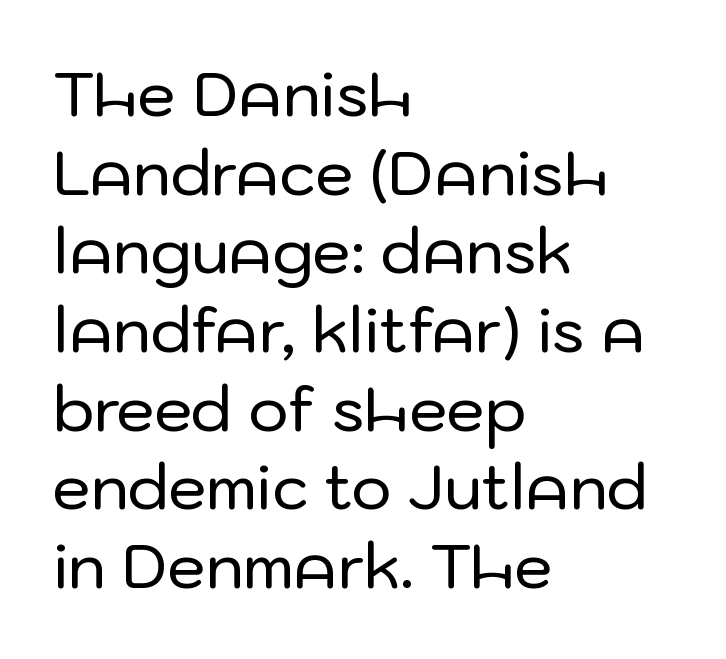
The image shows 61 px sans-serif type, upright; set left-aligned, normal line spacing (1.29x), normal letter spacing, not underlined; low stroke contrast and a medium x-height.
